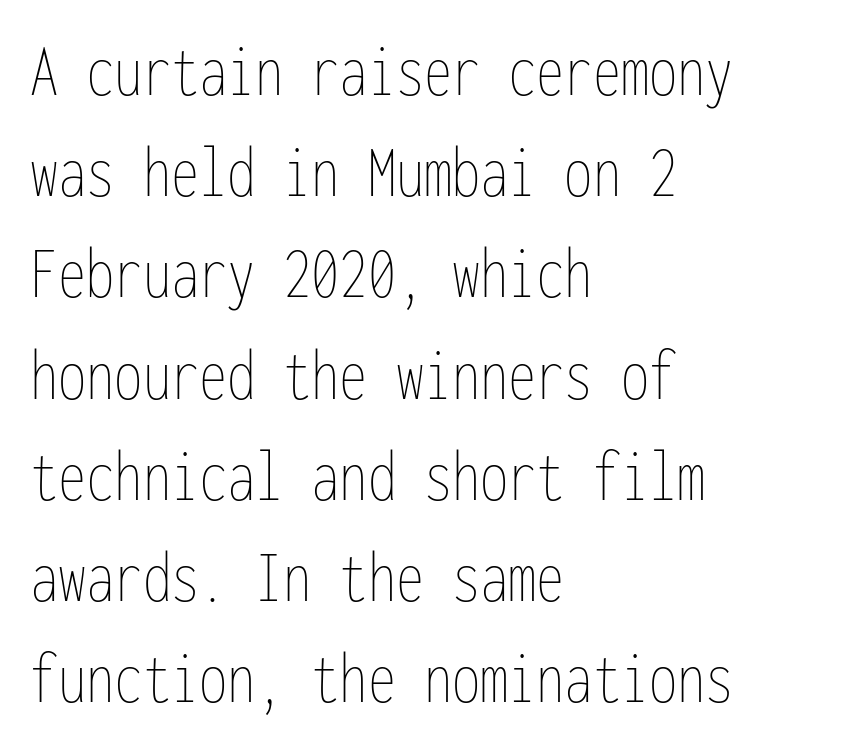
{"italic": "no", "bold": "no", "weight": "thin", "width": "condensed", "stroke_contrast": "low", "x_height": "medium", "monospaced": "yes", "underline": "no", "align": "left", "line_spacing": "normal", "line_spacing_ratio": 1.35, "letter_spacing": "normal", "letter_spacing_em": 0.0, "glyph_px": 75}
